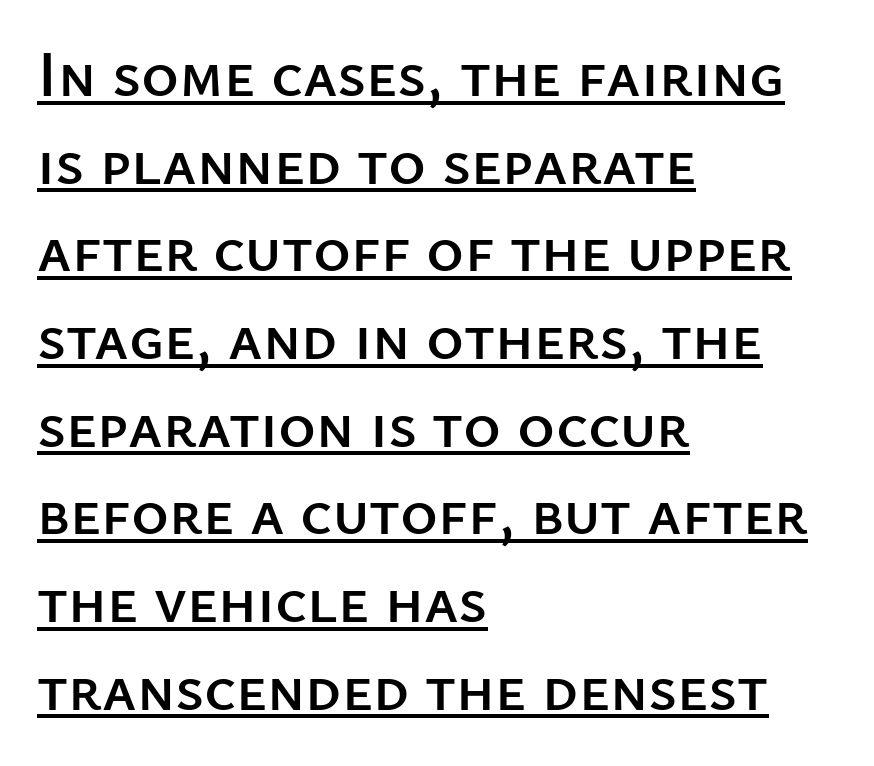
This sample uses a sans-serif face. Looks like regular typesetting: each glyph gets only the width it needs. Each line starts at the same left margin while the right side varies. Honestly, the letter spacing is just normal — you wouldn't notice it. Normally led — the rows are evenly, conventionally spaced. The typography opts for an upright posture over an oblique one.
